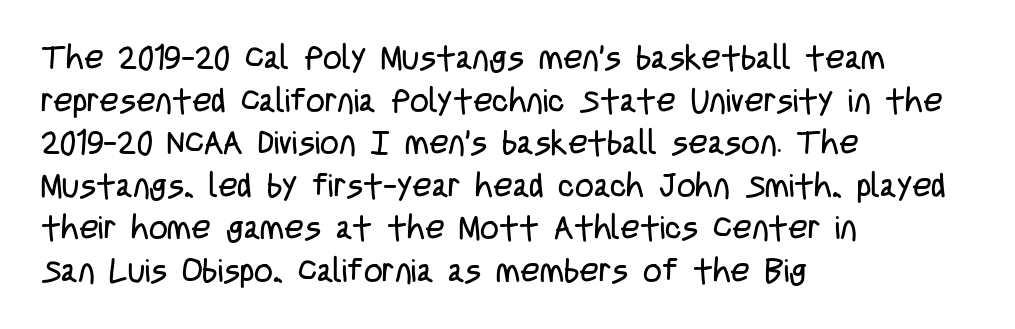
Q: Is the text bold? A: No.
Q: Is the text italic (slanted)? A: No, it is upright.
Q: Is the typeface a serif or a sans-serif typeface? A: Sans-serif.
Q: Is the text underlined? A: No.
Q: How is the paragraph aligned? A: Left-aligned.
Q: Is the spacing between letters normal or unusually wide? A: Normal.
Q: Is the spacing between lines tight, normal or loose? A: Normal.
Q: Width (condensed, normal, or wide)? A: Condensed.
Q: Stroke contrast? A: Low.
Q: x-height? A: Large.
Q: Monospaced? A: No.
